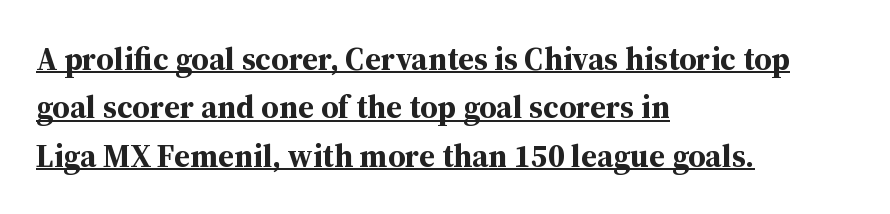
{"serif": "yes", "italic": "no", "bold": "yes", "weight": "bold", "width": "normal", "stroke_contrast": "medium", "x_height": "medium", "monospaced": "no", "underline": "yes", "align": "left", "line_spacing": "normal", "line_spacing_ratio": 1.51, "letter_spacing": "normal", "letter_spacing_em": 0.0, "glyph_px": 32}
